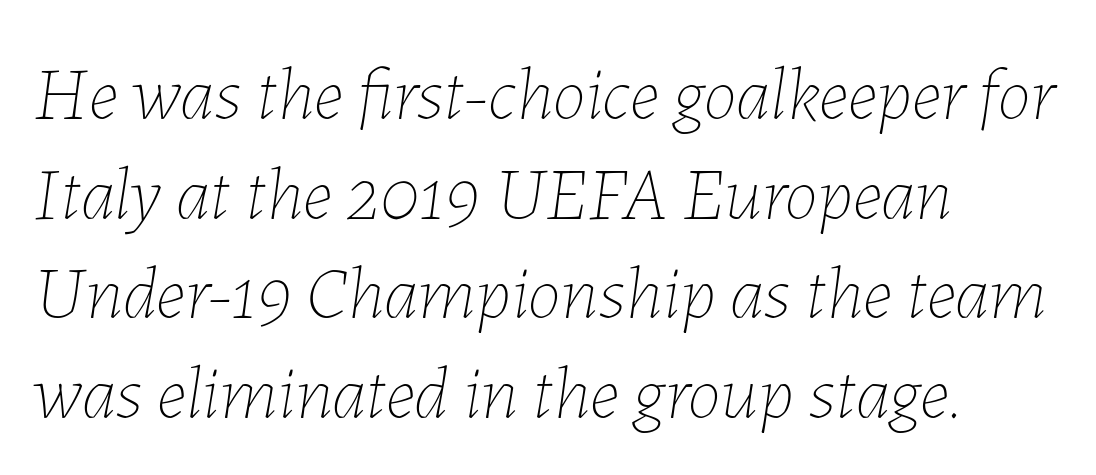
The image shows 75 px thin type, italic (leaning right); set left-aligned, normal line spacing (1.33x), normal letter spacing, not underlined; low stroke contrast and a medium x-height.
